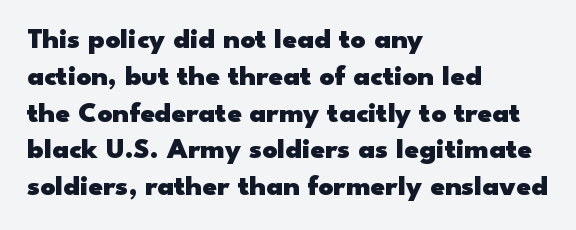
{"serif": "no", "italic": "no", "bold": "yes", "weight": "heavy", "width": "wide", "stroke_contrast": "low", "x_height": "small", "monospaced": "no", "underline": "no", "align": "left", "line_spacing": "normal", "line_spacing_ratio": 1.27, "letter_spacing": "normal", "letter_spacing_em": 0.0, "glyph_px": 29}
